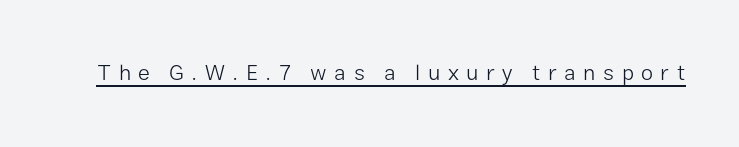
Students, note that the glyphs here are deliberately spaced far apart. The rendered words wear a rule along their underside. Think standard paragraph weight, or any step lighter than that. Quick note: not italic, upright.
